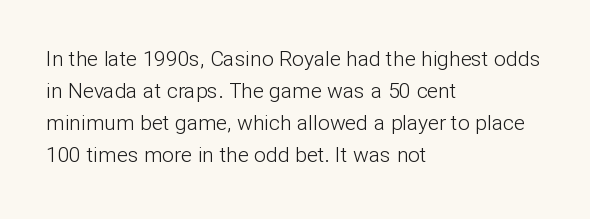
Q: Is the text bold? A: No.
Q: Is the text italic (slanted)? A: No, it is upright.
Q: Is the text underlined? A: No.
Q: How is the paragraph aligned? A: Left-aligned.
Q: Is the spacing between letters normal or unusually wide? A: Normal.
Q: Is the spacing between lines tight, normal or loose? A: Normal.
